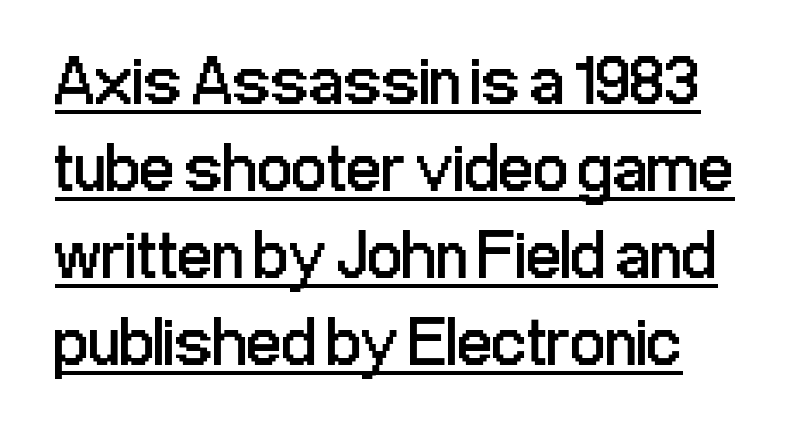
Q: Is the text bold? A: No.
Q: Is the text italic (slanted)? A: No, it is upright.
Q: Is the typeface a serif or a sans-serif typeface? A: Sans-serif.
Q: Is the text underlined? A: Yes.
Q: Is the spacing between letters normal or unusually wide? A: Normal.
Q: Is the spacing between lines tight, normal or loose? A: Normal.
Q: Width (condensed, normal, or wide)? A: Condensed.
Q: Stroke contrast? A: Low.
Q: x-height? A: Medium.
Q: Monospaced? A: No.
